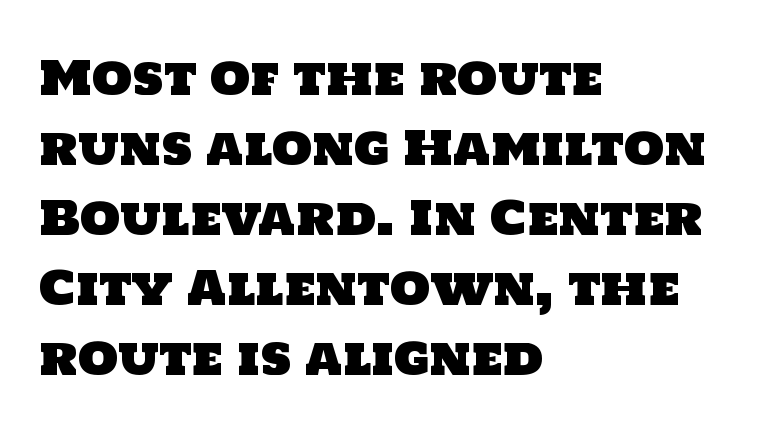
The image shows 46 px sans-serif type; set left-aligned, normal line spacing (1.52x), normal letter spacing, not underlined; low stroke contrast and a large x-height.
